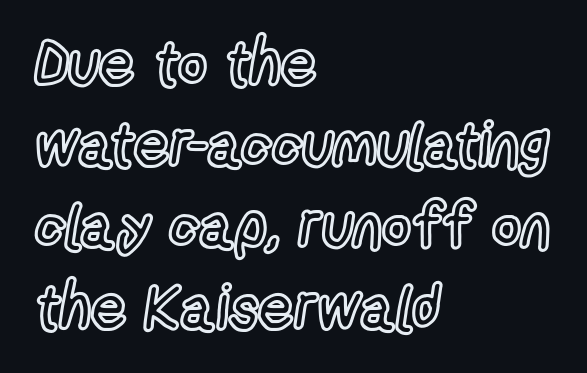
Q: Is the text italic (slanted)? A: Yes.
Q: Is the text underlined? A: No.
Q: How is the paragraph aligned? A: Left-aligned.
Q: Is the spacing between letters normal or unusually wide? A: Normal.
Q: Is the spacing between lines tight, normal or loose? A: Normal.
Q: Width (condensed, normal, or wide)? A: Condensed.
Q: x-height? A: Medium.
Q: Monospaced? A: No.
